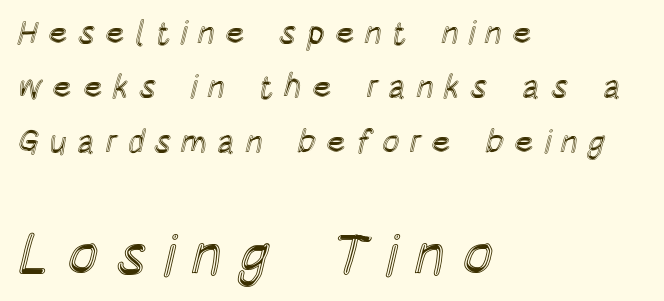
Q: Is the text italic (slanted)? A: Yes.
Q: Is the text underlined? A: No.
Q: How is the paragraph aligned? A: Left-aligned.
Q: Is the spacing between letters normal or unusually wide? A: Unusually wide.
Q: Is the spacing between lines tight, normal or loose? A: Normal.
Q: Which block of text is set in a larger size, the first (top) or the second (bottom)? A: The second (bottom) one.
Q: Width (condensed, normal, or wide)? A: Condensed.
Q: x-height? A: Large.
Q: Monospaced? A: No.
